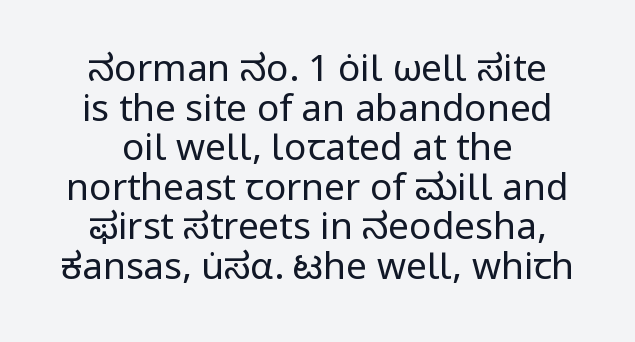
Q: Is the text bold? A: No.
Q: Is the text italic (slanted)? A: No, it is upright.
Q: Is the typeface a serif or a sans-serif typeface? A: Sans-serif.
Q: Is the text underlined? A: No.
Q: How is the paragraph aligned? A: Centered.
Q: Is the spacing between letters normal or unusually wide? A: Normal.
Q: Is the spacing between lines tight, normal or loose? A: Tight.
Q: Width (condensed, normal, or wide)? A: Normal.
Q: Stroke contrast? A: Low.
Q: x-height? A: Medium.
Q: Monospaced? A: No.
